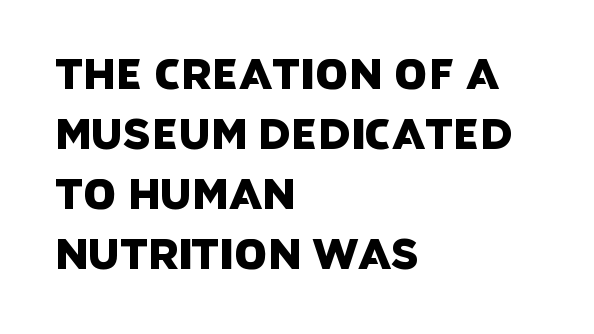
{"serif": "no", "width": "normal", "stroke_contrast": "low", "x_height": "large", "monospaced": "no", "underline": "no", "align": "left", "line_spacing": "normal", "line_spacing_ratio": 1.43, "letter_spacing": "normal", "letter_spacing_em": 0.0, "glyph_px": 42}
